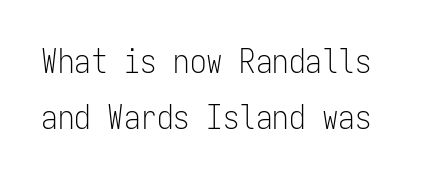
{"serif": "no", "italic": "no", "bold": "no", "weight": "light", "width": "condensed", "stroke_contrast": "low", "x_height": "medium", "monospaced": "yes", "underline": "no", "line_spacing_ratio": 1.71, "letter_spacing": "normal", "letter_spacing_em": 0.0, "glyph_px": 33}
